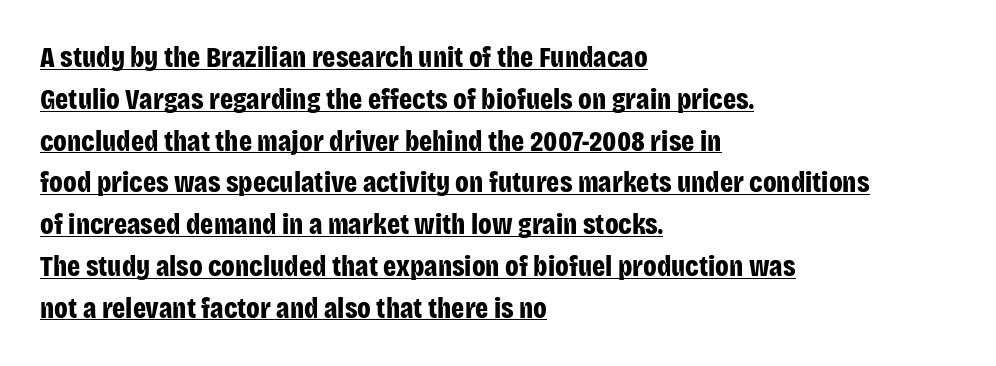
Caption: standard tracking, unaltered. Compared with an ordinary text face, these strokes are far heavier — a full bold. This is roman type, the default non-slanted kind. Where is the straight margin? On the left.
